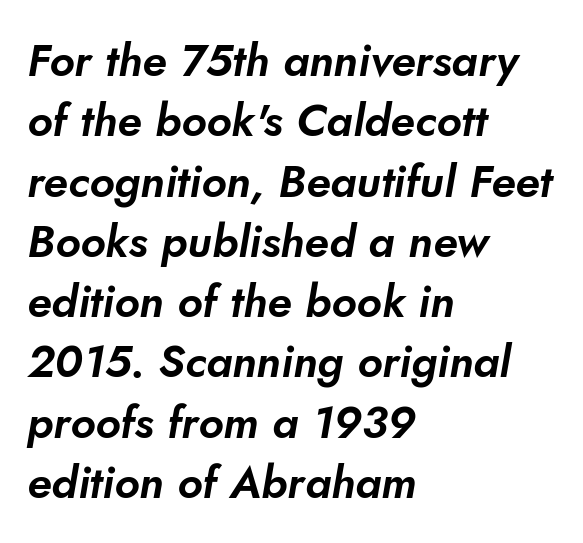
{"serif": "no", "width": "normal", "stroke_contrast": "low", "x_height": "small", "monospaced": "no", "underline": "no", "align": "left", "line_spacing": "normal", "line_spacing_ratio": 1.34, "letter_spacing": "normal", "letter_spacing_em": 0.0, "glyph_px": 45}
